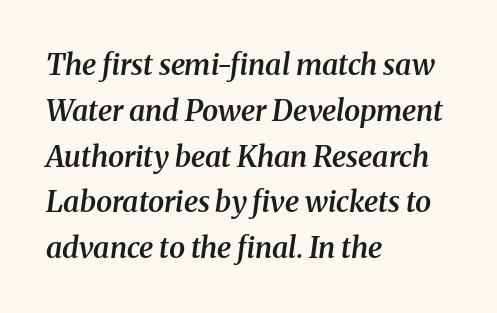
The image shows 29 px semibold serif type, italic (leaning right); set left-aligned, normal line spacing (1.58x), normal letter spacing, not underlined; medium stroke contrast and a medium x-height.
